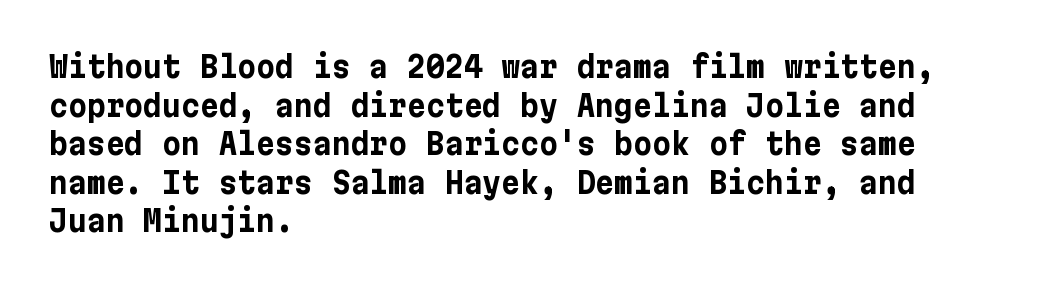
{"serif": "no", "italic": "no", "bold": "yes", "weight": "bold", "width": "normal", "stroke_contrast": "low", "x_height": "medium", "underline": "no", "align": "left", "line_spacing": "normal", "line_spacing_ratio": 1.33, "letter_spacing": "normal", "letter_spacing_em": 0.0, "glyph_px": 29}
